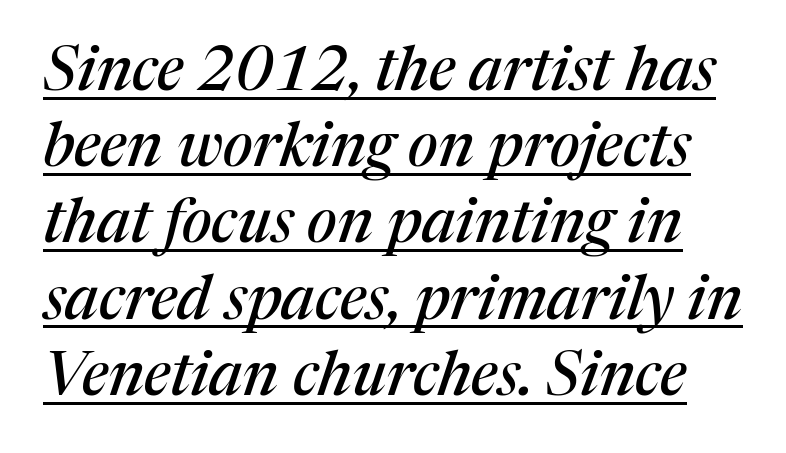
The typesetter has applied underlining to the passage shown. The passage shown stacks its lines at a standard gap. Slant detected: the letters are inclined. This rendering employs a face with finishing strokes, i.e., a serif. Standard letterfit; no display-style spreading of the glyphs.
